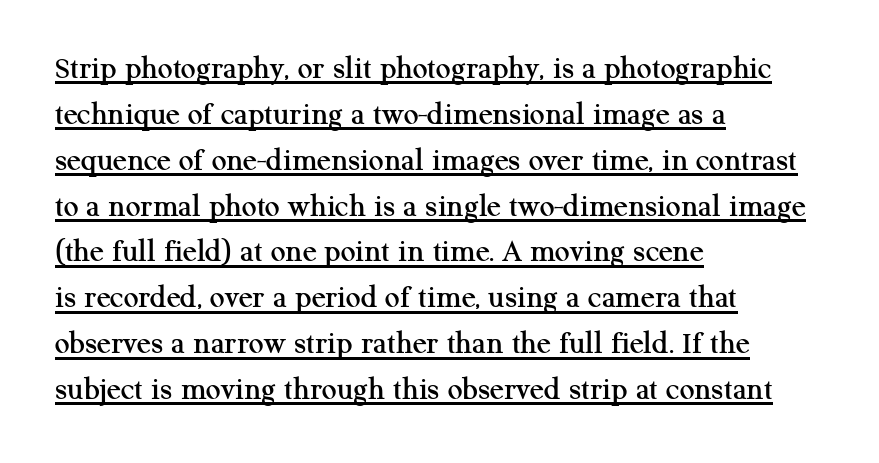
Q: Is the text italic (slanted)? A: No, it is upright.
Q: Is the typeface a serif or a sans-serif typeface? A: Serif.
Q: Is the text underlined? A: Yes.
Q: How is the paragraph aligned? A: Left-aligned.
Q: Is the spacing between letters normal or unusually wide? A: Normal.
Q: Is the spacing between lines tight, normal or loose? A: Normal.
Q: Width (condensed, normal, or wide)? A: Normal.
Q: Stroke contrast? A: Medium.
Q: x-height? A: Medium.
Q: Monospaced? A: No.
